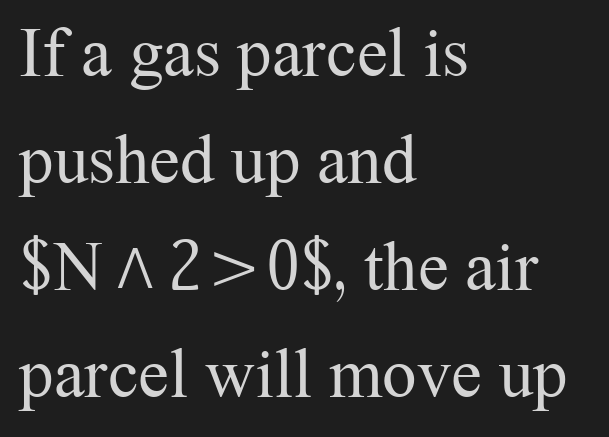
The image shows 69 px regular-weight serif type, upright; set left-aligned, normal line spacing (1.55x), normal letter spacing, not underlined; medium stroke contrast and a medium x-height.
